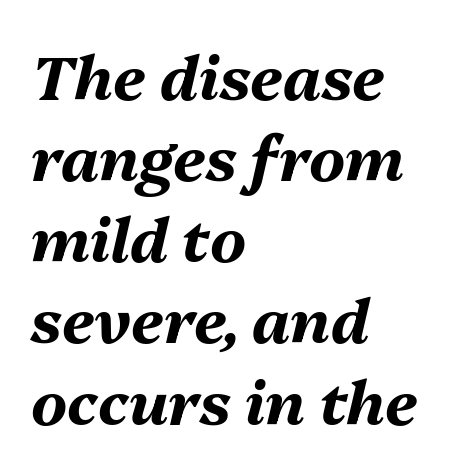
The image shows 61 px bold type, italic (leaning right); set left-aligned, normal line spacing (1.33x), normal letter spacing, not underlined; medium stroke contrast and a medium x-height.
